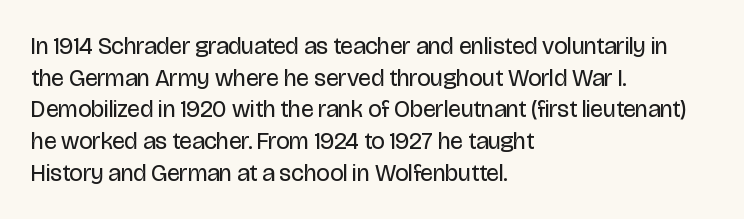
Q: Is the text bold? A: No.
Q: Is the text italic (slanted)? A: No, it is upright.
Q: Is the text underlined? A: No.
Q: How is the paragraph aligned? A: Left-aligned.
Q: Is the spacing between letters normal or unusually wide? A: Normal.
Q: Is the spacing between lines tight, normal or loose? A: Normal.
